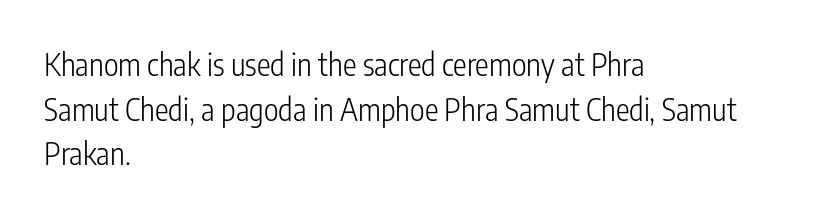
Q: Is the text bold? A: No.
Q: Is the text italic (slanted)? A: No, it is upright.
Q: Is the typeface a serif or a sans-serif typeface? A: Sans-serif.
Q: Is the text underlined? A: No.
Q: How is the paragraph aligned? A: Left-aligned.
Q: Is the spacing between letters normal or unusually wide? A: Normal.
Q: Is the spacing between lines tight, normal or loose? A: Normal.
Q: Width (condensed, normal, or wide)? A: Condensed.
Q: Stroke contrast? A: Low.
Q: x-height? A: Medium.
Q: Monospaced? A: No.
